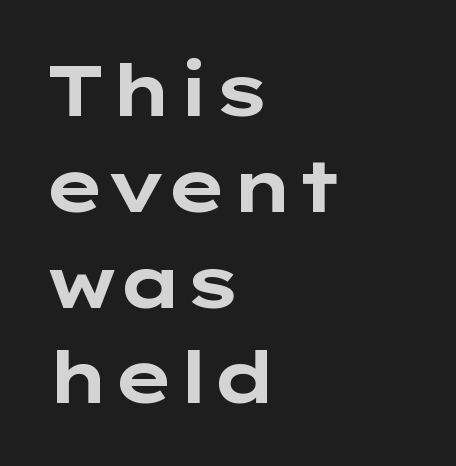
Inter-character spacing is left at the font's built-in metrics. The text block is weighted toward the left margin, trailing off unevenly rightward. Letters rest on an invisible, unmarked baseline. These lines are rendered in a variable-pitch font. Are there feet on the stems? There aren't — it's a sans. Unlike italic type, these characters show no tilt at all.
